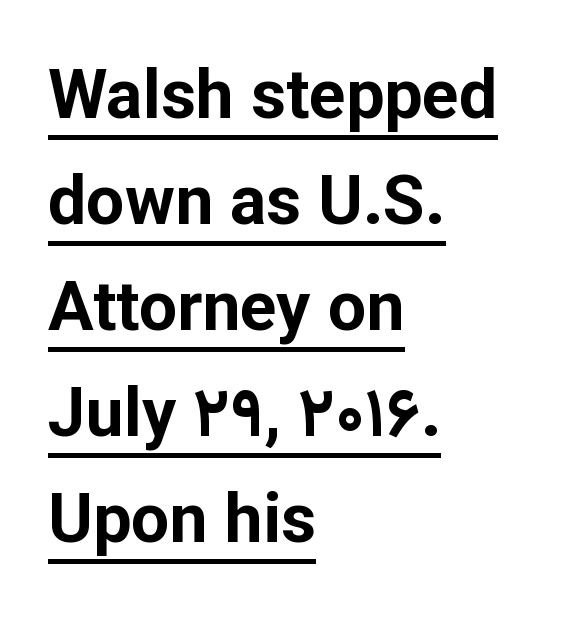
The image shows 68 px bold sans-serif type, upright; set left-aligned, normal line spacing (1.56x), normal letter spacing, underlined; low stroke contrast and a medium x-height.
